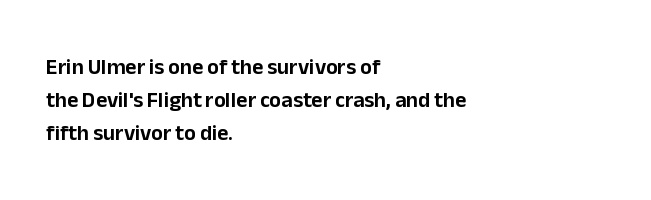
The image shows 22 px text type, upright; set left-aligned, normal line spacing (1.49x), normal letter spacing, not underlined.
